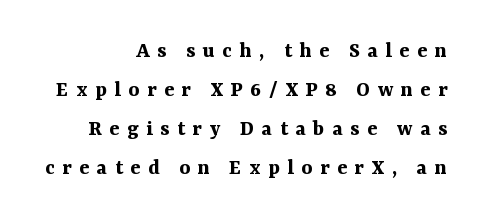
{"italic": "no", "bold": "yes", "underline": "no", "align": "right", "line_spacing": "normal", "line_spacing_ratio": 1.69, "letter_spacing": "wide", "letter_spacing_em": 0.33, "glyph_px": 23}
